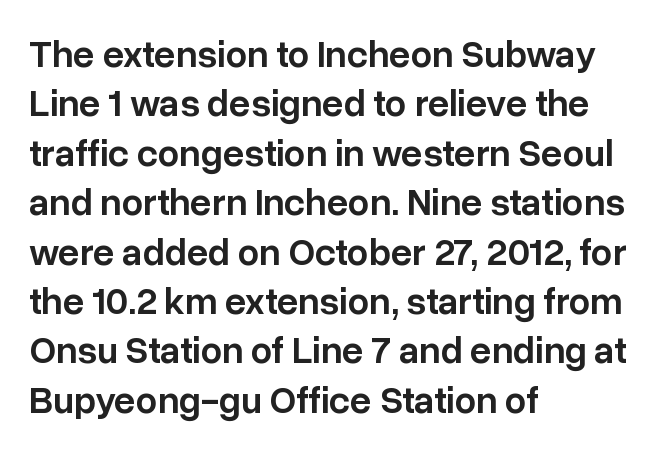
The image shows 38 px semibold sans-serif type, upright; set left-aligned, normal line spacing (1.3x), normal letter spacing, not underlined; low stroke contrast and a medium x-height.
